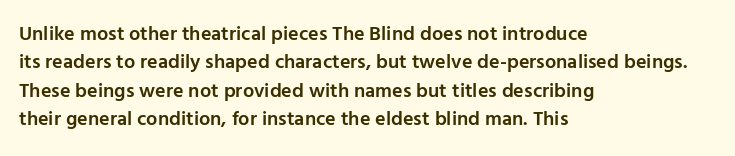
Q: Is the text bold? A: Semi-bold.
Q: Is the text italic (slanted)? A: No, it is upright.
Q: Is the text underlined? A: No.
Q: How is the paragraph aligned? A: Left-aligned.
Q: Is the spacing between letters normal or unusually wide? A: Normal.
Q: Is the spacing between lines tight, normal or loose? A: Normal.
